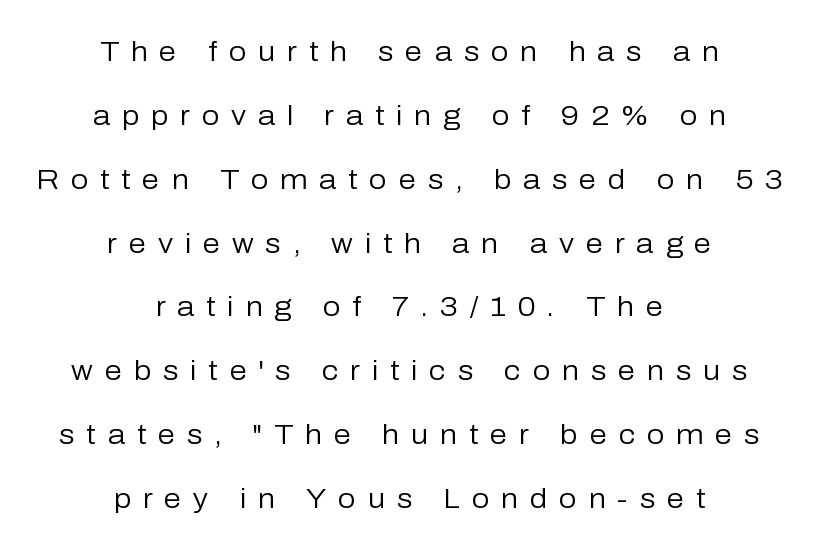
{"serif": "no", "italic": "no", "bold": "no", "weight": "regular", "width": "normal", "stroke_contrast": "low", "x_height": "medium", "monospaced": "no", "underline": "no", "align": "center", "line_spacing": "loose", "line_spacing_ratio": 2.28, "letter_spacing": "wide", "letter_spacing_em": 0.42, "glyph_px": 28}
